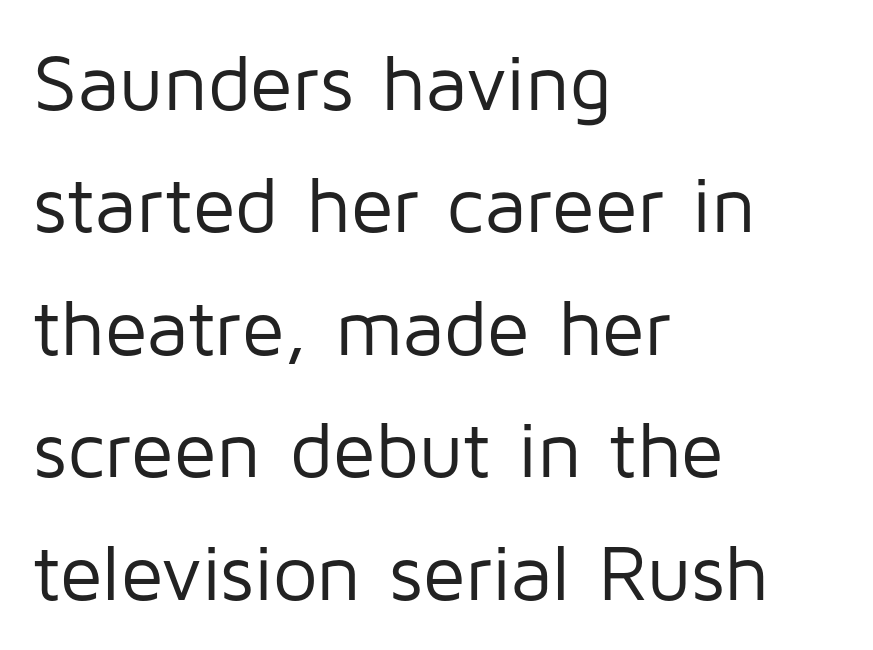
Q: Is the text bold? A: No.
Q: Is the text italic (slanted)? A: No, it is upright.
Q: Is the typeface a serif or a sans-serif typeface? A: Sans-serif.
Q: Is the text underlined? A: No.
Q: How is the paragraph aligned? A: Left-aligned.
Q: Is the spacing between letters normal or unusually wide? A: Normal.
Q: Is the spacing between lines tight, normal or loose? A: Normal.
Q: Width (condensed, normal, or wide)? A: Normal.
Q: Stroke contrast? A: Low.
Q: x-height? A: Medium.
Q: Monospaced? A: No.
